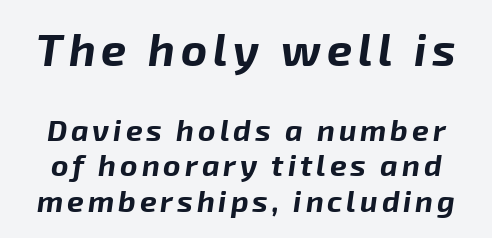
The image shows 45 px bold type, italic (leaning right); set line spacing 1.19x, not underlined; the first (top) block is 1.5x larger; low stroke contrast and a medium x-height.
